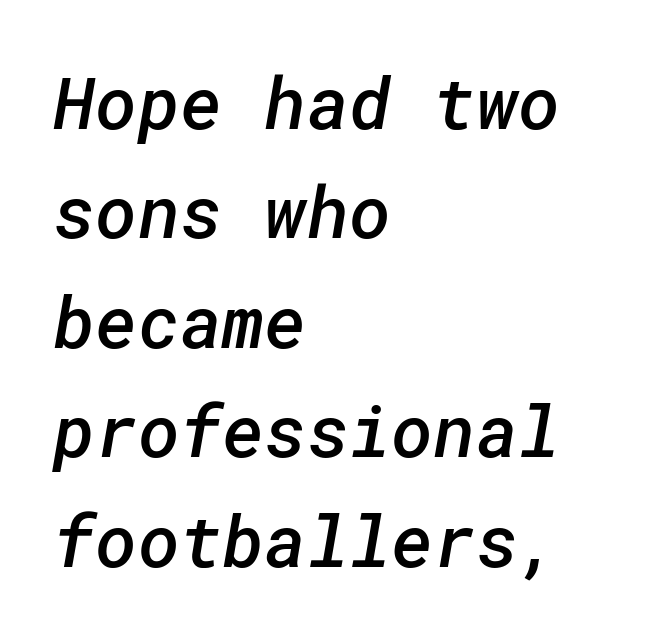
The image shows 72 px semibold sans-serif type; set left-aligned, normal line spacing (1.52x), normal letter spacing, not underlined; low stroke contrast and a medium x-height.
